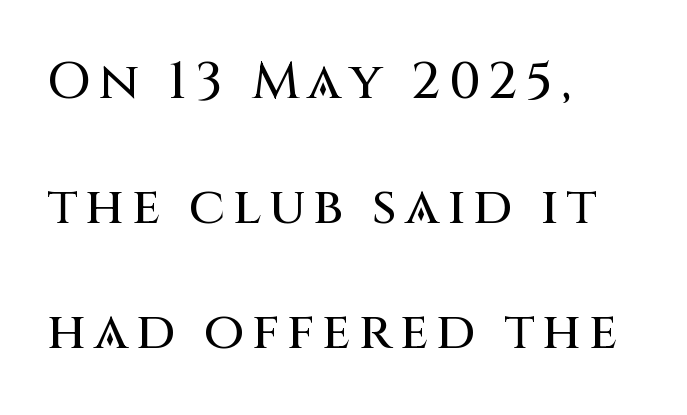
Vertical spacing — loose. The glyphs are unaccompanied by any horizontal stroke below them. Type style note: lacks serifs. The letters stand upright; this is a roman face.
